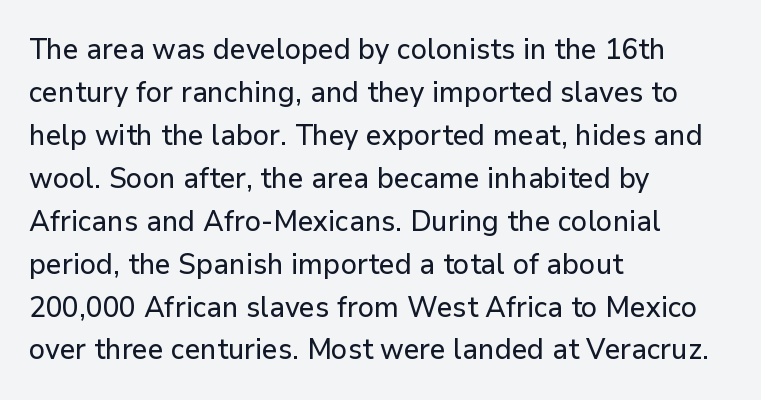
The image shows 29 px sans-serif type, upright; set left-aligned, normal line spacing (1.48x), normal letter spacing, not underlined; low stroke contrast and a medium x-height.
